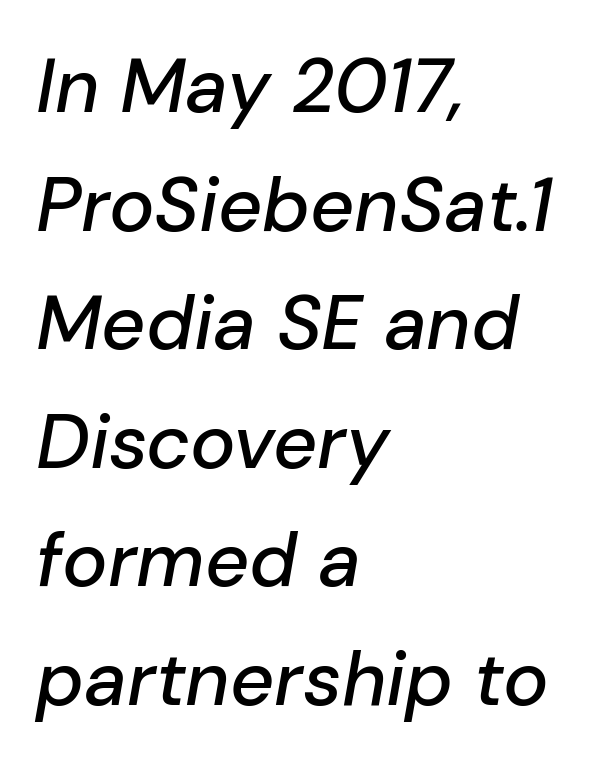
Any mark beneath the type? The region is blank. This rendering leaves character spacing at its baseline value. Each new line begins a customary step beneath the previous one. In terms of posture, this sample is oblique. The rendering uses natural spacing where letterforms have individual widths. Every row of glyphs begins at an identical x-position on the left.
